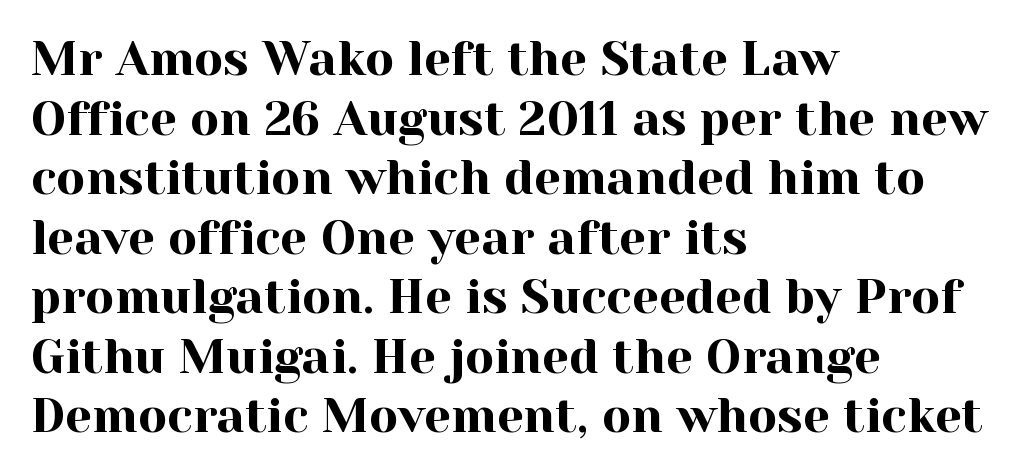
Q: Is the text italic (slanted)? A: No, it is upright.
Q: Is the typeface a serif or a sans-serif typeface? A: Serif.
Q: Is the text underlined? A: No.
Q: How is the paragraph aligned? A: Left-aligned.
Q: Is the spacing between letters normal or unusually wide? A: Normal.
Q: Width (condensed, normal, or wide)? A: Normal.
Q: x-height? A: Medium.
Q: Monospaced? A: No.
